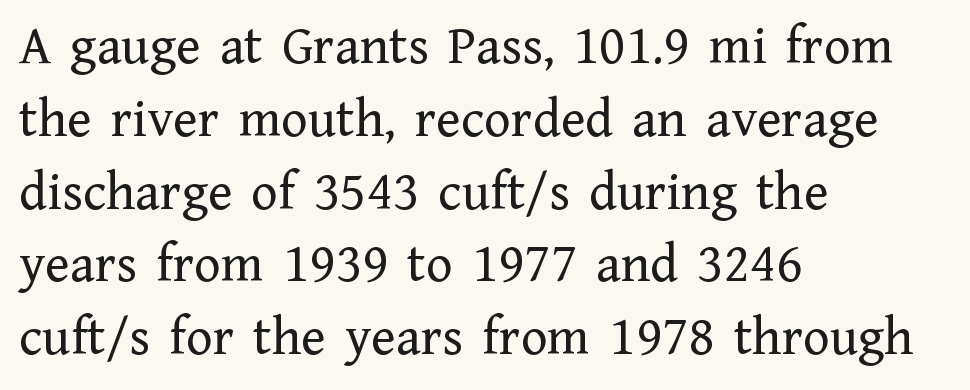
{"serif": "yes", "italic": "no", "bold": "no", "weight": "regular", "width": "normal", "stroke_contrast": "low", "x_height": "medium", "monospaced": "no", "underline": "no", "align": "left", "line_spacing": "normal", "line_spacing_ratio": 1.3, "letter_spacing": "normal", "letter_spacing_em": 0.0, "glyph_px": 56}
